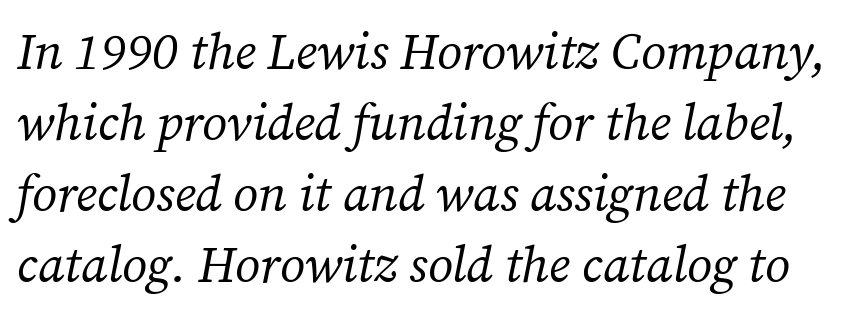
{"serif": "yes", "italic": "yes", "lean": "right", "slant_degrees": 12, "bold": "no", "weight": "regular", "width": "normal", "stroke_contrast": "medium", "x_height": "medium", "monospaced": "no", "underline": "no", "line_spacing": "normal", "line_spacing_ratio": 1.42, "letter_spacing": "normal", "letter_spacing_em": 0.0, "glyph_px": 50}
